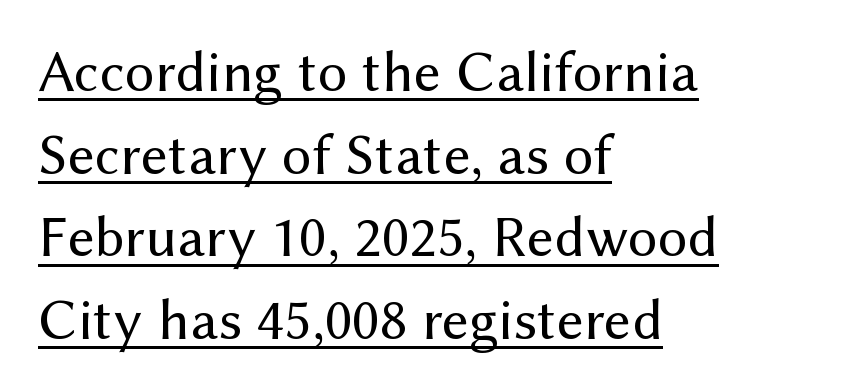
The face used here appears with an underline applied. This is sans-serif lettering, the kind often seen on screens and signage. Left-aligned paragraph, ragged on the right. The typesetting does not lean heavy: it is not bold.
